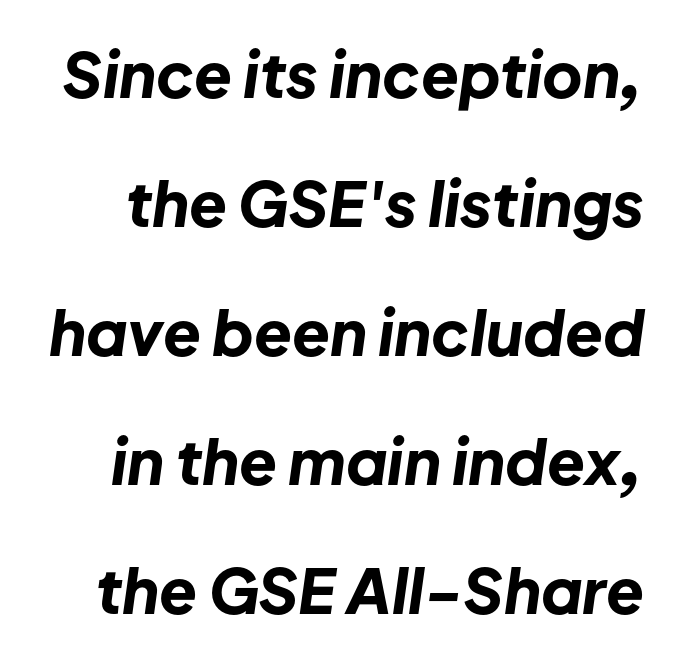
Varying glyph widths throughout — classic text-font behaviour. The whole block is typeset with a tilt. Compared with typical paragraphs, the rows here are farther apart. Summary of weight: heavy, a full bold. The foot of each line stays bare and open. A typesetter would call this zero additional tracking.
